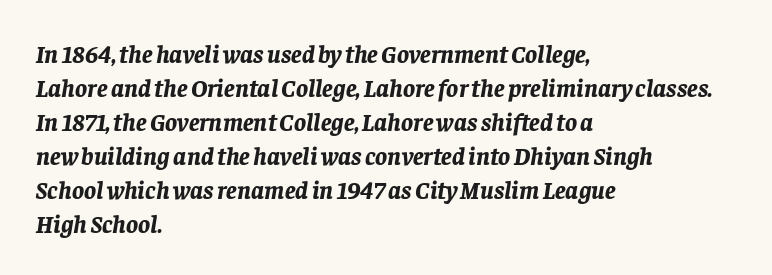
Q: Is the text bold? A: Yes.
Q: Is the text italic (slanted)? A: Yes, it leans right by about 8 degrees.
Q: Is the text underlined? A: No.
Q: How is the paragraph aligned? A: Left-aligned.
Q: Is the spacing between letters normal or unusually wide? A: Normal.
Q: Is the spacing between lines tight, normal or loose? A: Normal.
